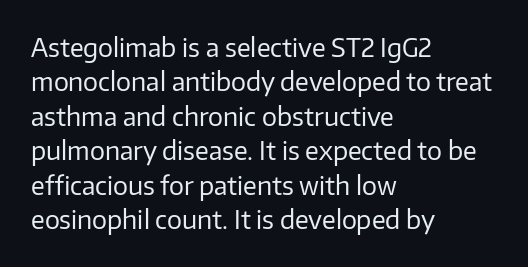
Spacing between characters is what you'd get straight out of the box. The passage shown is not underscored anywhere. The lines in this sample share a left origin and differ only in where they stop. The lines sit at an ordinary, default distance from one another. Is the type heavy? It reads as light-to-regular instead.
